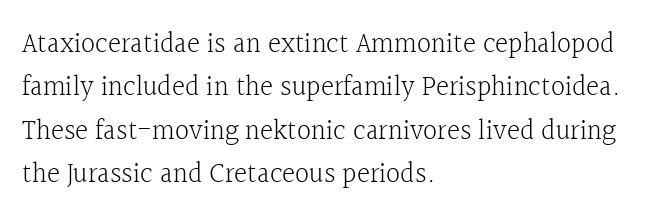
The image shows 28 px light serif type, upright; set left-aligned, normal line spacing (1.55x), normal letter spacing, not underlined; a medium x-height.
